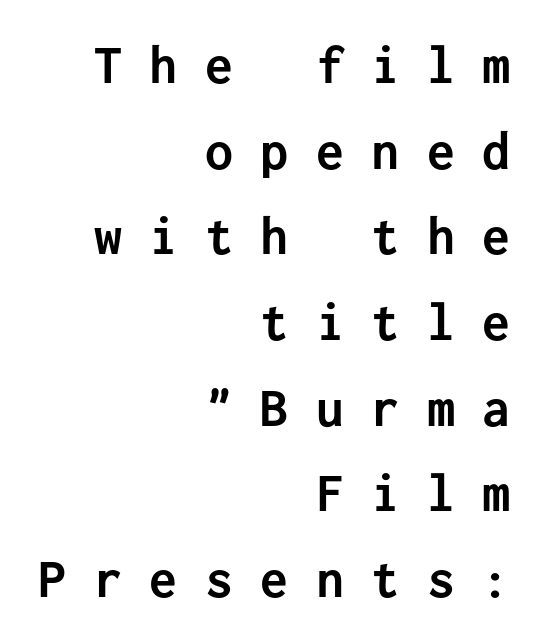
{"serif": "no", "italic": "no", "bold": "yes", "weight": "semibold", "width": "normal", "stroke_contrast": "low", "x_height": "medium", "monospaced": "yes", "underline": "no", "align": "right", "line_spacing": "normal", "line_spacing_ratio": 1.53, "letter_spacing": "wide", "letter_spacing_em": 0.49, "glyph_px": 56}
